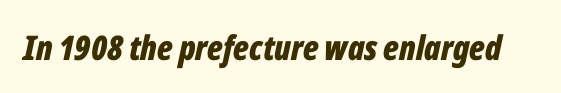
The image shows 34 px bold, condensed type, italic (leaning right); set normal letter spacing, not underlined; low stroke contrast and a medium x-height.
